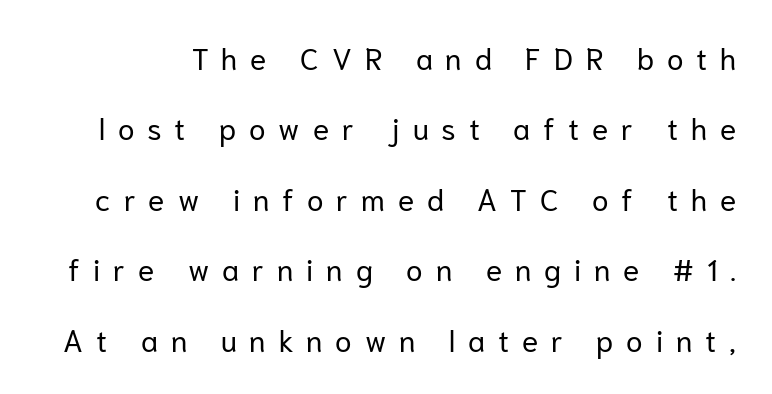
{"serif": "no", "italic": "no", "bold": "no", "weight": "regular", "width": "normal", "stroke_contrast": "low", "x_height": "medium", "monospaced": "no", "underline": "no", "line_spacing": "loose", "line_spacing_ratio": 2.35, "letter_spacing": "wide", "letter_spacing_em": 0.43, "glyph_px": 30}
